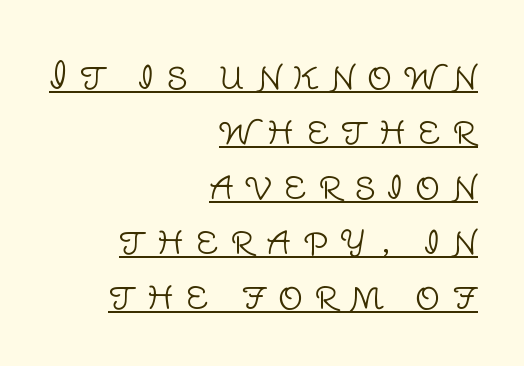
The image shows 35 px light sans-serif type; set right-aligned, normal line spacing (1.57x), unusually wide letter spacing (+0.33 em), underlined; low stroke contrast and a large x-height.
